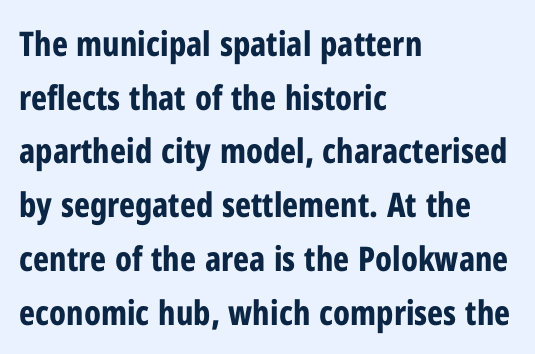
Q: Is the text bold? A: Yes.
Q: Is the text italic (slanted)? A: No, it is upright.
Q: Is the typeface a serif or a sans-serif typeface? A: Sans-serif.
Q: Is the text underlined? A: No.
Q: How is the paragraph aligned? A: Left-aligned.
Q: Is the spacing between letters normal or unusually wide? A: Normal.
Q: Is the spacing between lines tight, normal or loose? A: Normal.
Q: Width (condensed, normal, or wide)? A: Condensed.
Q: Stroke contrast? A: Low.
Q: x-height? A: Medium.
Q: Monospaced? A: No.
